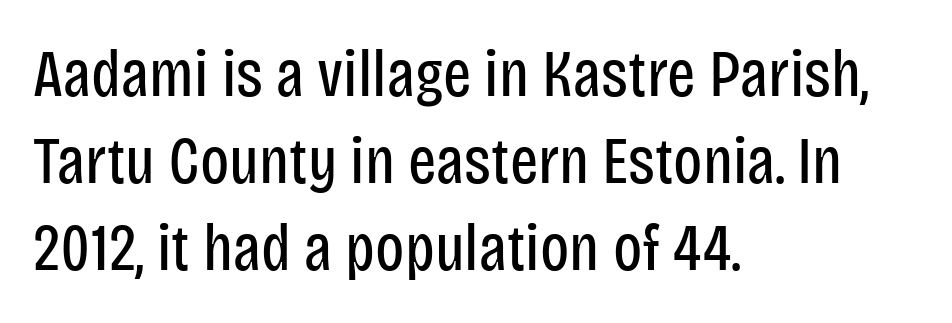
{"serif": "no", "italic": "no", "bold": "no", "weight": "regular", "width": "condensed", "stroke_contrast": "low", "x_height": "large", "monospaced": "no", "underline": "no", "align": "left", "line_spacing": "normal", "line_spacing_ratio": 1.3, "letter_spacing": "normal", "letter_spacing_em": 0.0, "glyph_px": 67}
